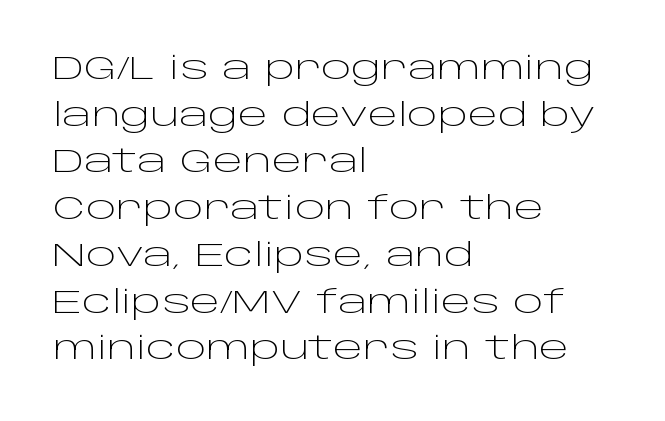
Each new line begins a customary step beneath the previous one. Notice how the stems are strictly vertical — no italics here. A light-to-regular cut is what we see here. Each letter keeps its own natural width here, so spacing adapts to shape.
